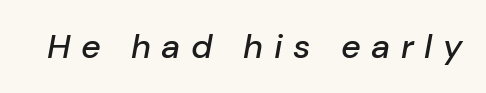
Q: Is the text italic (slanted)? A: Yes, it leans right by about 10 degrees.
Q: Is the text underlined? A: No.
Q: Is the spacing between letters normal or unusually wide? A: Unusually wide.
Q: Width (condensed, normal, or wide)? A: Normal.
Q: Stroke contrast? A: Low.
Q: x-height? A: Medium.
Q: Monospaced? A: No.
